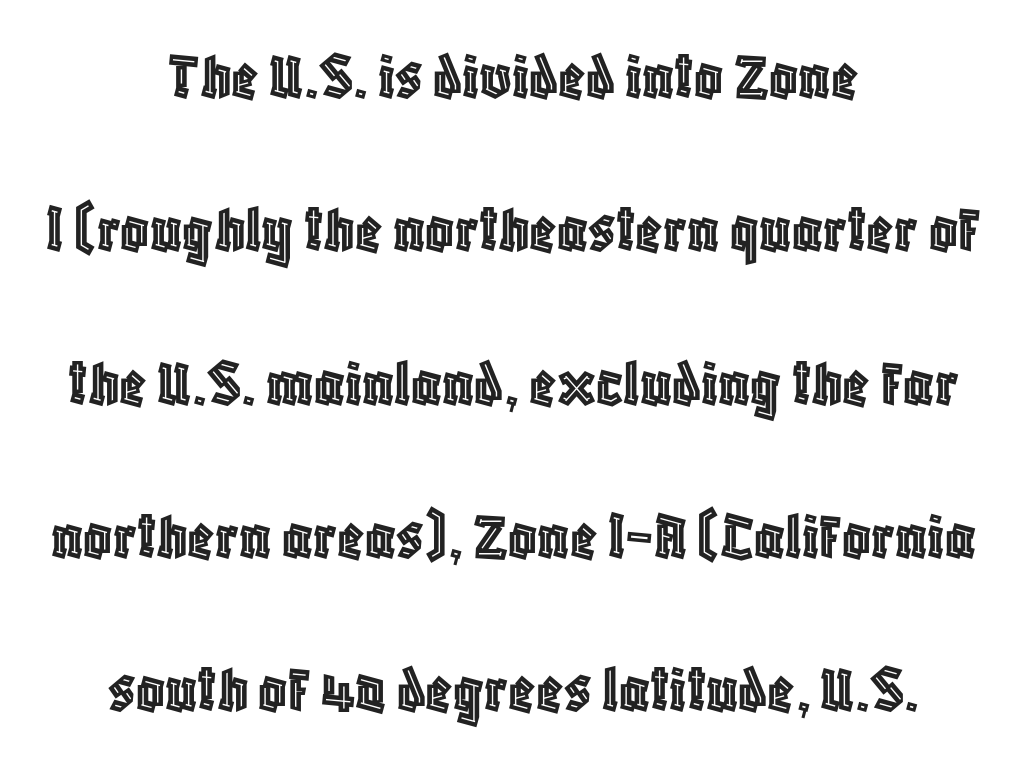
{"italic": "no", "width": "condensed", "x_height": "large", "monospaced": "no", "underline": "no", "align": "center", "line_spacing": "loose", "line_spacing_ratio": 2.19, "letter_spacing": "normal", "letter_spacing_em": 0.0, "glyph_px": 70}
